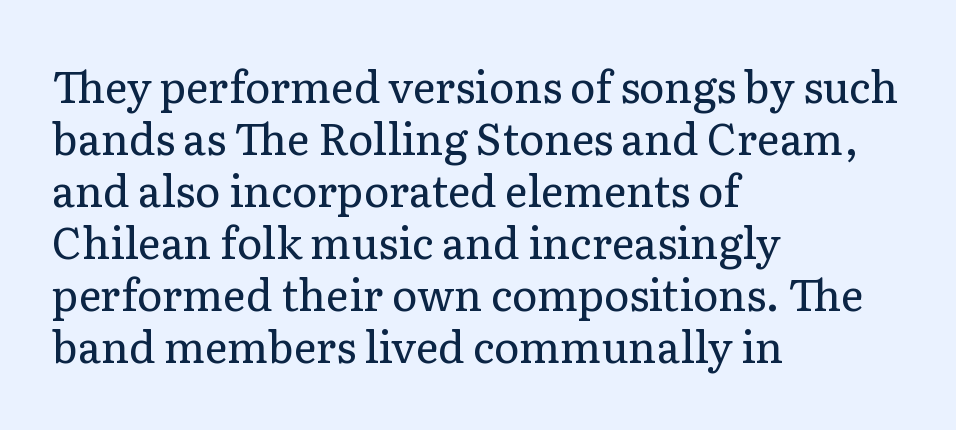
What stands out about the letter spacing? Nothing — it is the standard amount. Underline: absent. This rendering employs a face with finishing strokes, i.e., a serif. Does the copy run flush right? No — it runs flush left.
